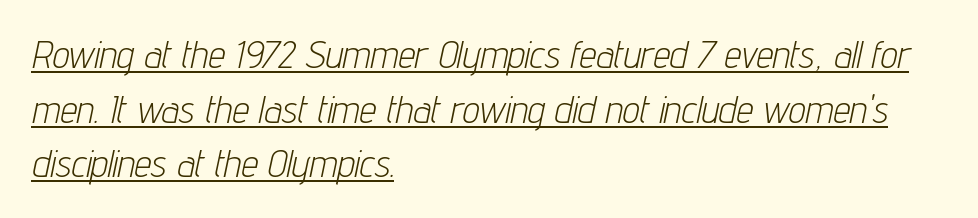
{"italic": "yes", "lean": "right", "slant_degrees": 12, "bold": "no", "weight": "light", "width": "condensed", "stroke_contrast": "low", "x_height": "medium", "monospaced": "no", "underline": "yes", "align": "left", "line_spacing": "normal", "line_spacing_ratio": 1.44, "letter_spacing": "normal", "letter_spacing_em": 0.0, "glyph_px": 38}
